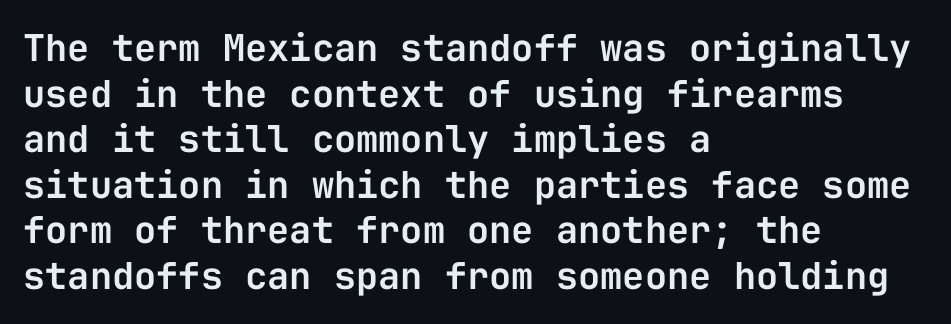
Beneath every word, the page is bare. Looks like terminal output: every glyph gets an equal slot. Compared with typical body copy, the letter spacing here is the same. The lines in this sample share a left origin and differ only in where they stop. Posture: vertical. What kind of face is this? One without serifs — a sans.
